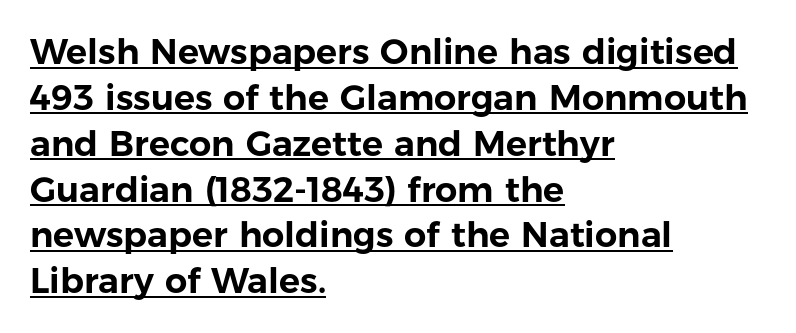
Q: Is the text italic (slanted)? A: No, it is upright.
Q: Is the typeface a serif or a sans-serif typeface? A: Sans-serif.
Q: Is the text underlined? A: Yes.
Q: How is the paragraph aligned? A: Left-aligned.
Q: Is the spacing between letters normal or unusually wide? A: Normal.
Q: Is the spacing between lines tight, normal or loose? A: Normal.
Q: Width (condensed, normal, or wide)? A: Normal.
Q: Stroke contrast? A: Low.
Q: x-height? A: Medium.
Q: Monospaced? A: No.
